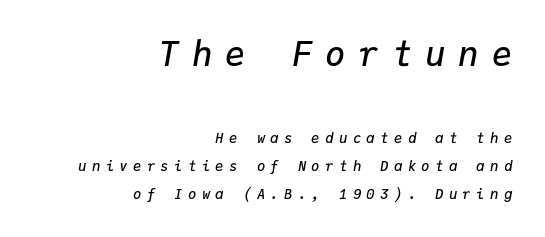
{"italic": "yes", "lean": "right", "slant_degrees": 9, "bold": "semi", "weight": "semibold", "width": "normal", "stroke_contrast": "low", "x_height": "medium", "monospaced": "yes", "underline": "no", "align": "right", "line_spacing": "loose", "line_spacing_ratio": 2.02, "letter_spacing": "wide", "letter_spacing_em": 0.38, "larger_block": "first", "size_ratio": 2.43, "glyph_px": 34}
